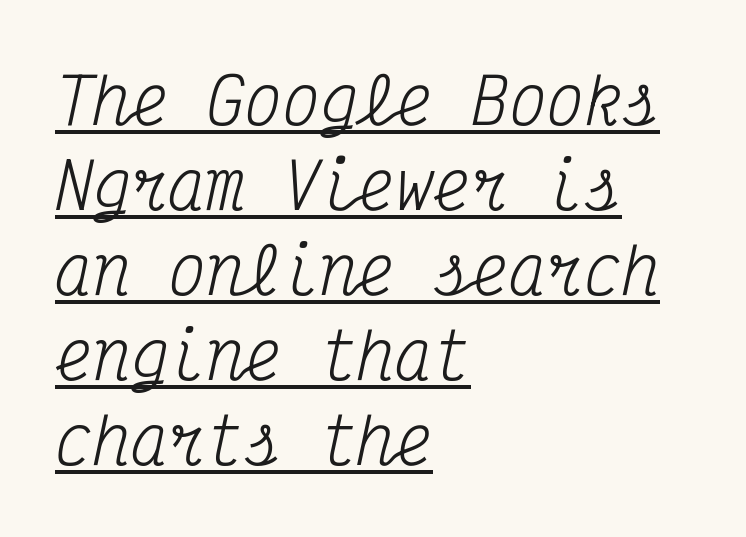
Q: Is the text bold? A: No.
Q: Is the text italic (slanted)? A: Yes, it leans right by about 12 degrees.
Q: Is the typeface a serif or a sans-serif typeface? A: Serif.
Q: Is the text underlined? A: Yes.
Q: How is the paragraph aligned? A: Left-aligned.
Q: Is the spacing between letters normal or unusually wide? A: Normal.
Q: Is the spacing between lines tight, normal or loose? A: Normal.
Q: Width (condensed, normal, or wide)? A: Condensed.
Q: Stroke contrast? A: Medium.
Q: x-height? A: Medium.
Q: Monospaced? A: Yes.
